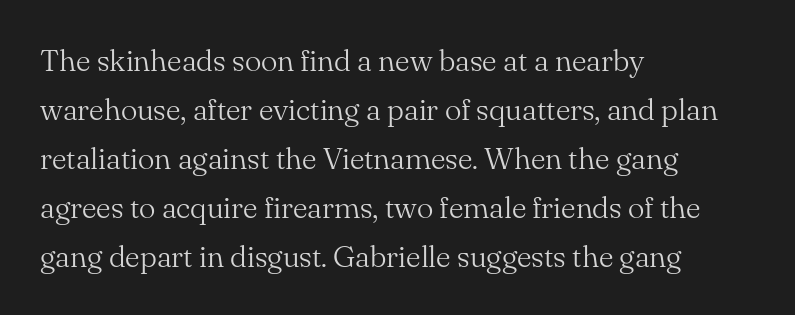
Anything drawn beneath the words? Only blank space. In terms of letterform style, serifs are clearly present. The lines are quadded left. Italic? Not at all — the glyphs are vertical.
